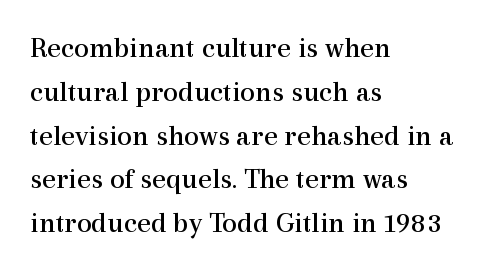
{"serif": "yes", "italic": "no", "bold": "no", "weight": "regular", "width": "normal", "x_height": "medium", "monospaced": "no", "underline": "no", "align": "left", "line_spacing": "normal", "line_spacing_ratio": 1.46, "letter_spacing": "normal", "letter_spacing_em": 0.0, "glyph_px": 30}
